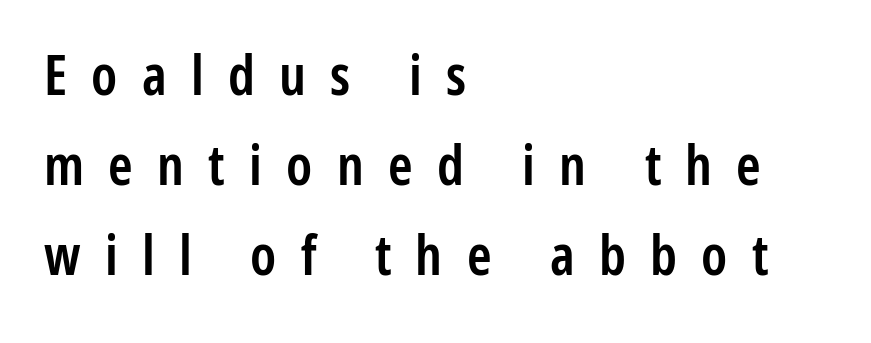
The image shows 55 px semibold, condensed sans-serif type, upright; set left-aligned, normal line spacing (1.64x), unusually wide letter spacing (+0.44 em), not underlined; low stroke contrast and a medium x-height.
